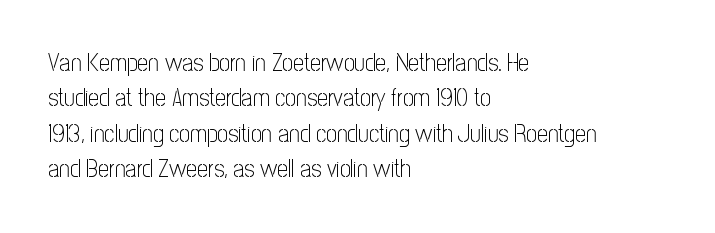
{"italic": "no", "bold": "no", "underline": "no", "align": "left", "line_spacing": "normal", "line_spacing_ratio": 1.47, "letter_spacing": "normal", "letter_spacing_em": 0.0, "glyph_px": 24}
